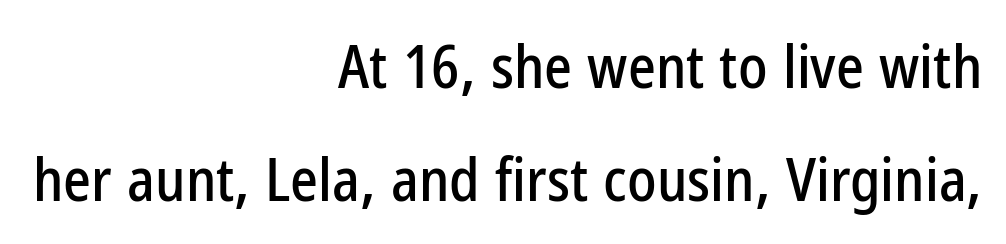
This is sans-serif lettering, the kind often seen on screens and signage. This sample is right-justified, so line beginnings fall wherever the words allow. Students, observe: this is what heavily led, spacious text looks like. Only glyphs here, with clear space below each row.
